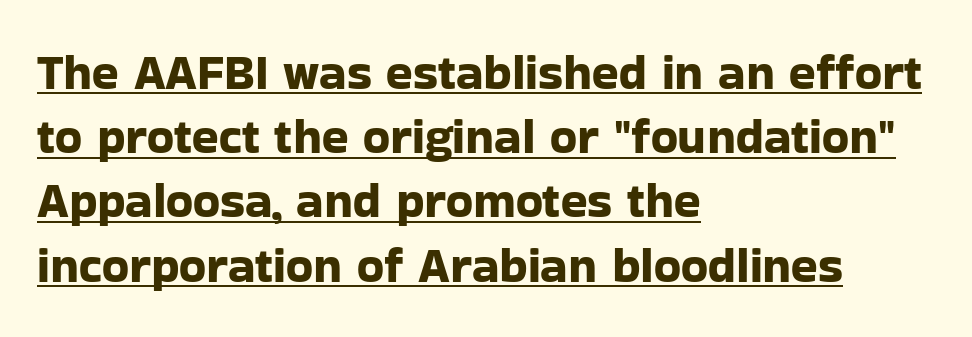
The image shows 49 px sans-serif type, upright; set left-aligned, normal line spacing (1.31x), normal letter spacing, underlined; low stroke contrast and a medium x-height.
